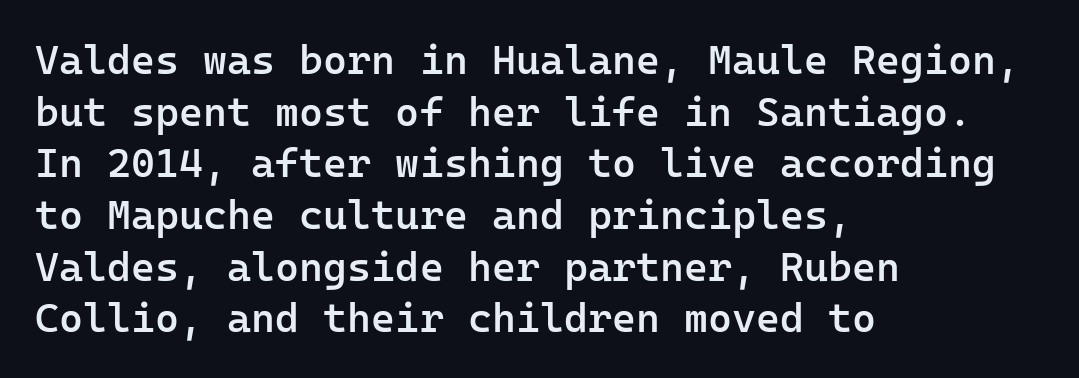
The image shows 41 px semibold sans-serif type, upright, monospaced; set left-aligned, normal line spacing (1.26x), normal letter spacing, not underlined; low stroke contrast and a medium x-height.
